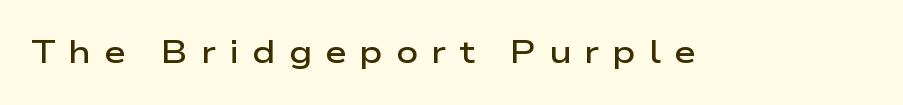
Q: Is the text bold? A: Semi-bold.
Q: Is the text italic (slanted)? A: No, it is upright.
Q: Is the typeface a serif or a sans-serif typeface? A: Sans-serif.
Q: Is the text underlined? A: No.
Q: Is the spacing between letters normal or unusually wide? A: Unusually wide.
Q: Width (condensed, normal, or wide)? A: Wide.
Q: Stroke contrast? A: Low.
Q: x-height? A: Medium.
Q: Monospaced? A: No.
